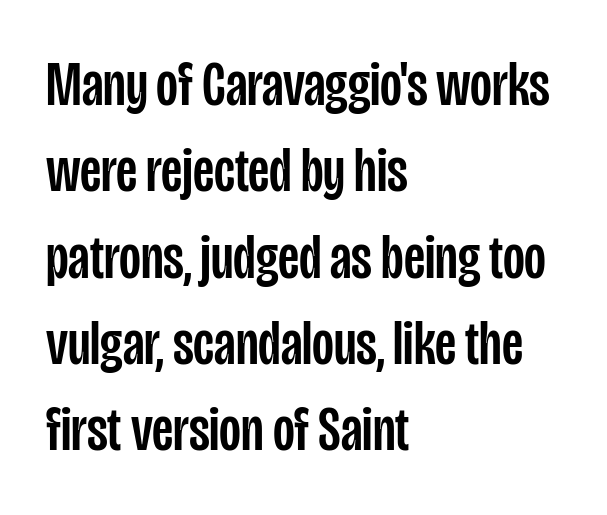
{"serif": "no", "italic": "no", "width": "condensed", "stroke_contrast": "low", "x_height": "large", "monospaced": "no", "underline": "no", "align": "left", "line_spacing": "normal", "line_spacing_ratio": 1.37, "letter_spacing": "normal", "letter_spacing_em": 0.0, "glyph_px": 63}
